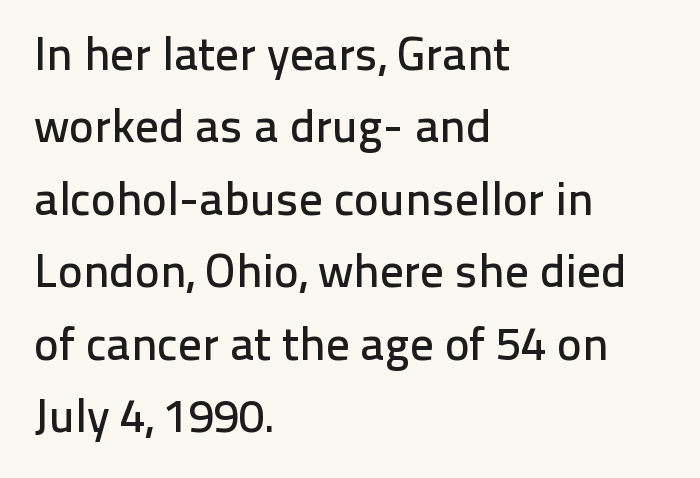
{"serif": "no", "italic": "no", "width": "normal", "stroke_contrast": "low", "x_height": "medium", "monospaced": "no", "underline": "no", "align": "left", "line_spacing": "normal", "line_spacing_ratio": 1.54, "letter_spacing": "normal", "letter_spacing_em": 0.0, "glyph_px": 47}
